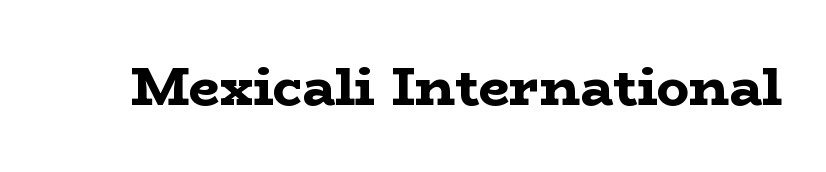
Italic: no, the glyphs are upright roman. Heavy-handed strokes throughout: this text is bold. Just letters on the line, the space beneath them empty. This sample has the flowing, uneven cadence of proportional lettering.
